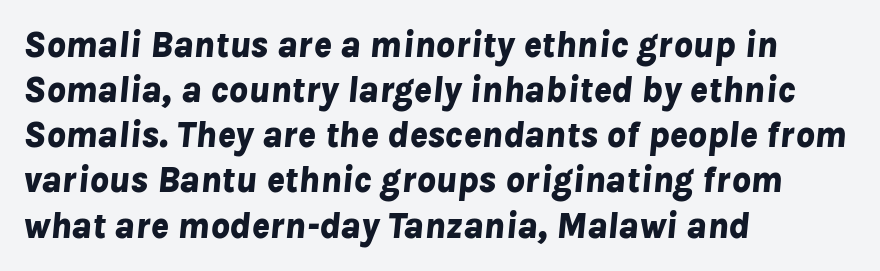
{"italic": "yes", "lean": "right", "slant_degrees": 8, "bold": "yes", "weight": "bold", "width": "normal", "stroke_contrast": "low", "x_height": "medium", "monospaced": "no", "underline": "no", "align": "left", "line_spacing_ratio": 1.22, "letter_spacing": "normal", "letter_spacing_em": 0.0, "glyph_px": 37}
